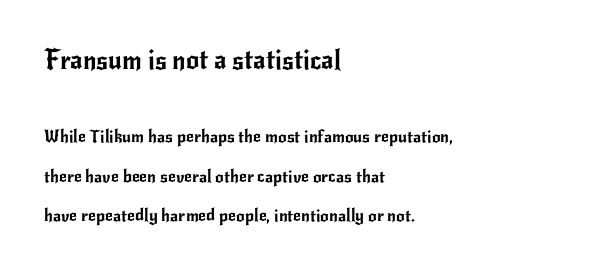
{"italic": "no", "underline": "no", "align": "left", "line_spacing": "loose", "line_spacing_ratio": 2.32, "letter_spacing": "normal", "letter_spacing_em": 0.0, "larger_block": "first", "size_ratio": 1.53, "glyph_px": 26}
